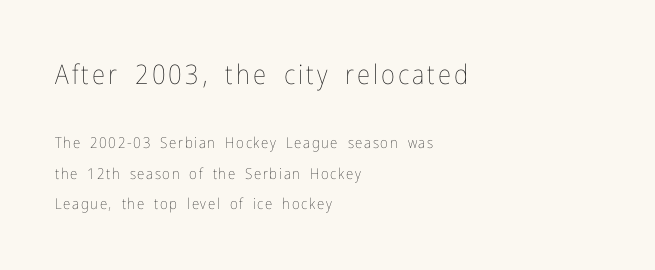
Q: Is the text bold? A: No.
Q: Is the text italic (slanted)? A: No, it is upright.
Q: Is the text underlined? A: No.
Q: How is the paragraph aligned? A: Left-aligned.
Q: Is the spacing between lines tight, normal or loose? A: Loose.
Q: Which block of text is set in a larger size, the first (top) or the second (bottom)? A: The first (top) one.
